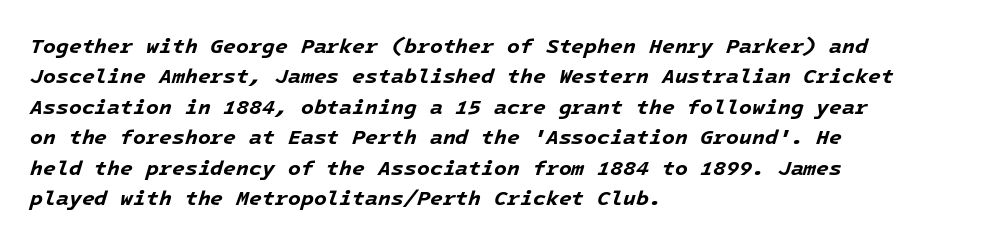
Reading down the column, the eye jumps a familiar distance to each next line. Visually the block forms a straight wall on the left and a jagged coastline on the right. Inter-character spacing is left at the font's built-in metrics. Its strokes are broad and dark, the hallmark of bold type. The specimen omits any rule beneath the text block's lines. The letters are slanted; this is an italic face.
